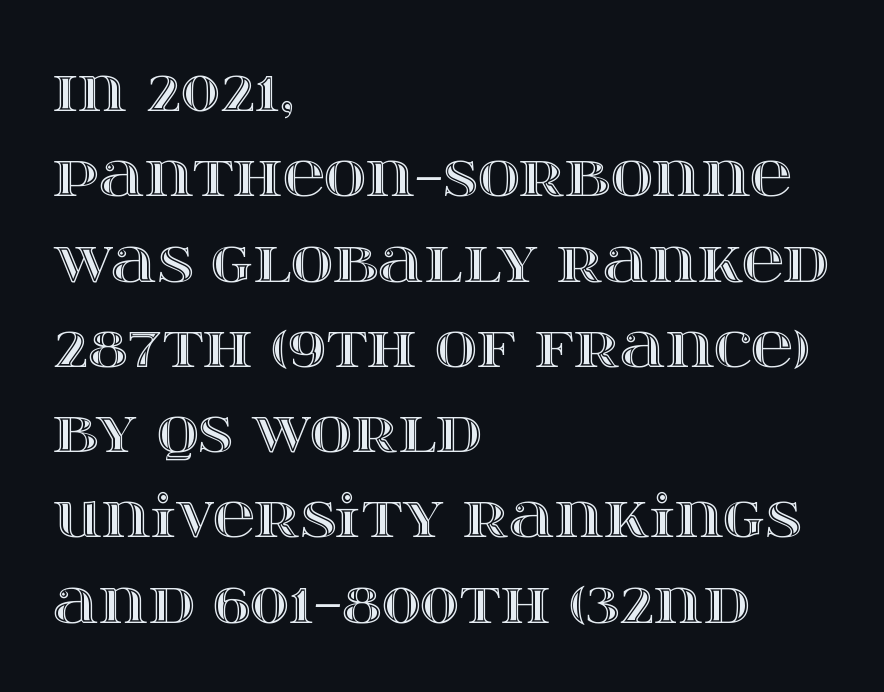
{"italic": "no", "width": "wide", "x_height": "large", "monospaced": "no", "underline": "no", "align": "left", "line_spacing": "normal", "line_spacing_ratio": 1.47, "letter_spacing": "normal", "letter_spacing_em": 0.0, "glyph_px": 58}
